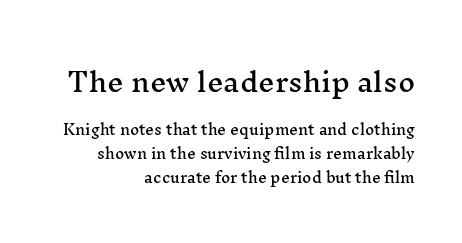
{"italic": "no", "underline": "no", "align": "right", "line_spacing": "normal", "line_spacing_ratio": 1.68, "letter_spacing": "normal", "letter_spacing_em": 0.0, "larger_block": "first", "size_ratio": 1.86, "glyph_px": 26}
